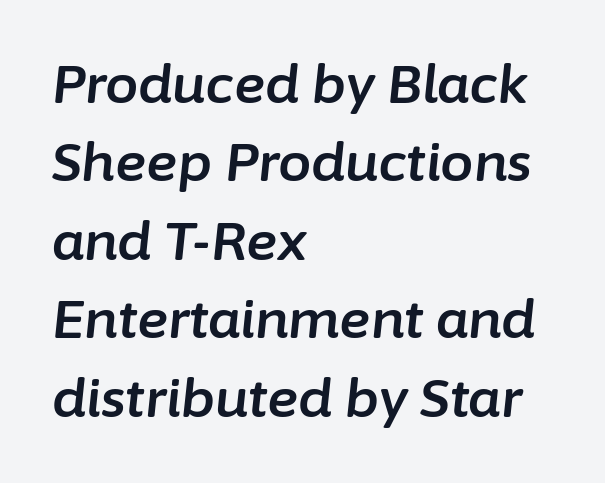
{"italic": "yes", "lean": "right", "slant_degrees": 6, "width": "normal", "stroke_contrast": "low", "x_height": "medium", "monospaced": "no", "underline": "no", "align": "left", "line_spacing": "normal", "line_spacing_ratio": 1.48, "letter_spacing": "normal", "letter_spacing_em": 0.0, "glyph_px": 53}
